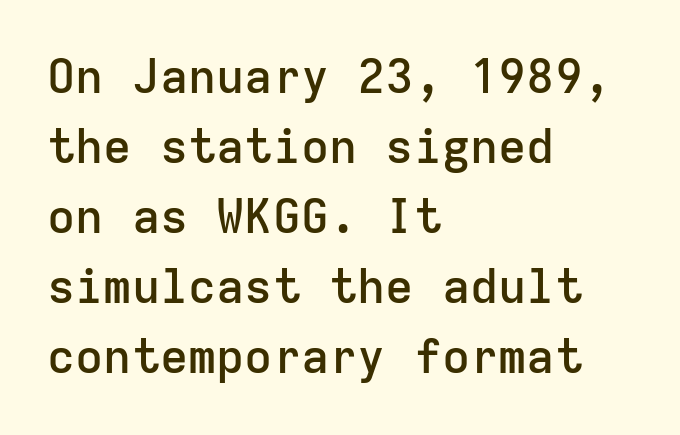
Q: Is the text bold? A: Semi-bold.
Q: Is the text italic (slanted)? A: No, it is upright.
Q: Is the typeface a serif or a sans-serif typeface? A: Sans-serif.
Q: Is the text underlined? A: No.
Q: How is the paragraph aligned? A: Left-aligned.
Q: Is the spacing between letters normal or unusually wide? A: Normal.
Q: Is the spacing between lines tight, normal or loose? A: Normal.
Q: Width (condensed, normal, or wide)? A: Normal.
Q: Stroke contrast? A: Low.
Q: x-height? A: Medium.
Q: Monospaced? A: Yes.
